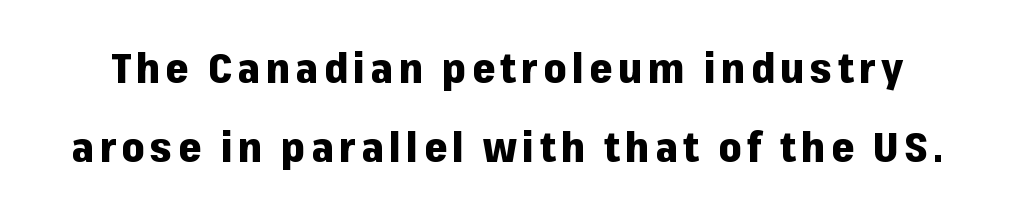
Q: Is the text bold? A: Yes.
Q: Is the text italic (slanted)? A: No, it is upright.
Q: Is the typeface a serif or a sans-serif typeface? A: Sans-serif.
Q: Is the text underlined? A: No.
Q: Is the spacing between lines tight, normal or loose? A: Loose.
Q: Width (condensed, normal, or wide)? A: Normal.
Q: Stroke contrast? A: Low.
Q: x-height? A: Medium.
Q: Monospaced? A: No.
